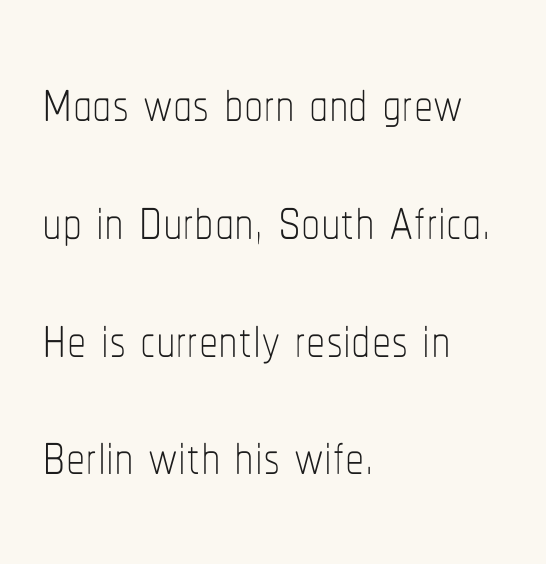
Q: Is the text bold? A: No.
Q: Is the text italic (slanted)? A: No, it is upright.
Q: Is the text underlined? A: No.
Q: How is the paragraph aligned? A: Left-aligned.
Q: Is the spacing between letters normal or unusually wide? A: Normal.
Q: Is the spacing between lines tight, normal or loose? A: Normal.
Q: Width (condensed, normal, or wide)? A: Condensed.
Q: Stroke contrast? A: Low.
Q: x-height? A: Medium.
Q: Monospaced? A: No.
